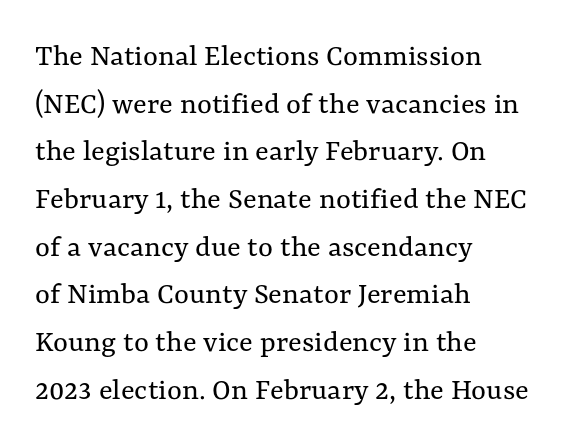
Do the letters lean? They stand straight. The letters advance in unequal steps, a hallmark of proportional type. If you measured baseline to baseline, you'd find a middling distance. Honestly, the letter spacing is just normal — you wouldn't notice it. Underline: absent.
